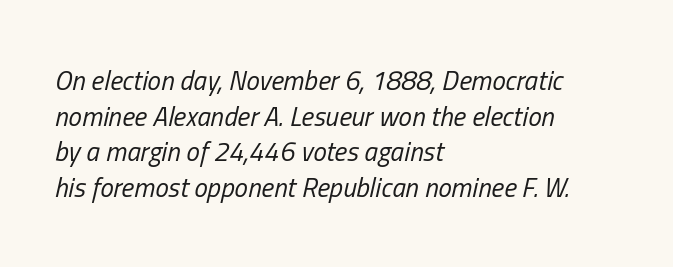
{"italic": "yes", "lean": "right", "slant_degrees": 13, "bold": "no", "underline": "no", "align": "left", "line_spacing": "normal", "line_spacing_ratio": 1.32, "letter_spacing": "normal", "letter_spacing_em": 0.0, "glyph_px": 27}
